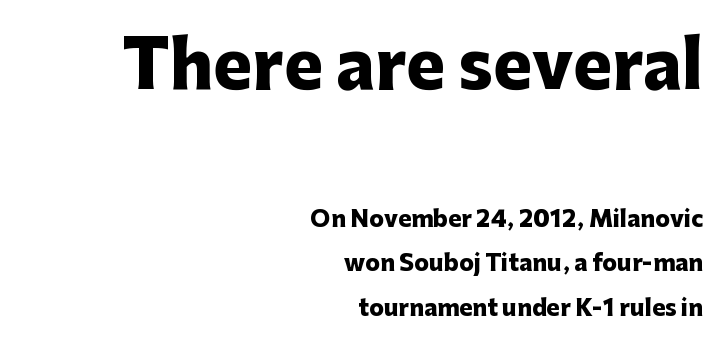
This sample has the flowing, uneven cadence of proportional lettering. In terms of letterspacing, this is plain default setting. Block one is the big one; block two sits smaller underneath. The glyphs in this specimen are sans serif. Airy leading. Alignment: flush right.
